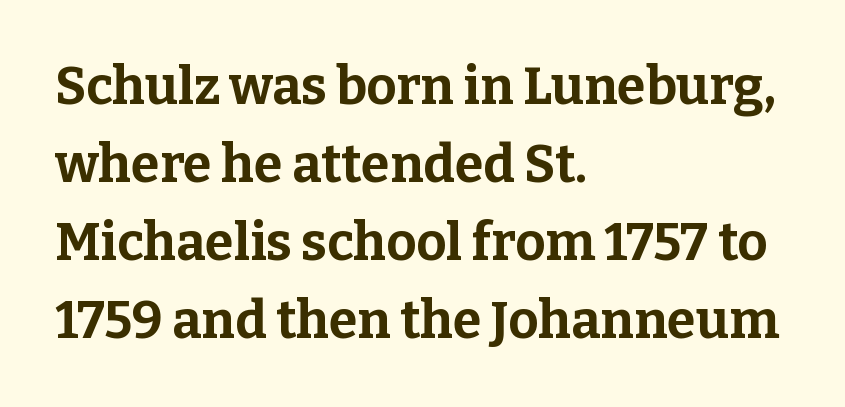
Q: Is the text bold? A: Yes.
Q: Is the text italic (slanted)? A: No, it is upright.
Q: Is the typeface a serif or a sans-serif typeface? A: Serif.
Q: Is the text underlined? A: No.
Q: How is the paragraph aligned? A: Left-aligned.
Q: Is the spacing between letters normal or unusually wide? A: Normal.
Q: Is the spacing between lines tight, normal or loose? A: Normal.
Q: Width (condensed, normal, or wide)? A: Normal.
Q: Stroke contrast? A: Low.
Q: x-height? A: Medium.
Q: Monospaced? A: No.
